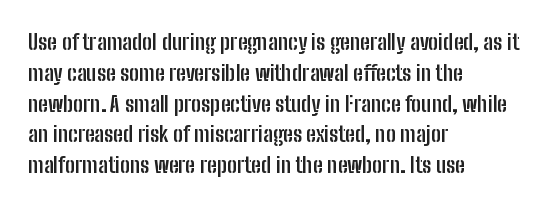
The image shows 22 px bold type, upright; set left-aligned, normal line spacing (1.4x), normal letter spacing, not underlined.
